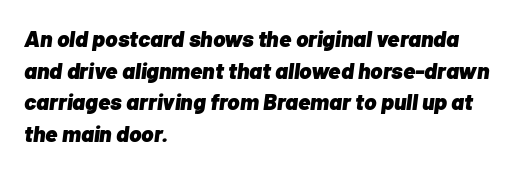
The image shows 23 px bold type, italic (leaning right); set left-aligned, normal line spacing (1.37x), normal letter spacing, not underlined.
